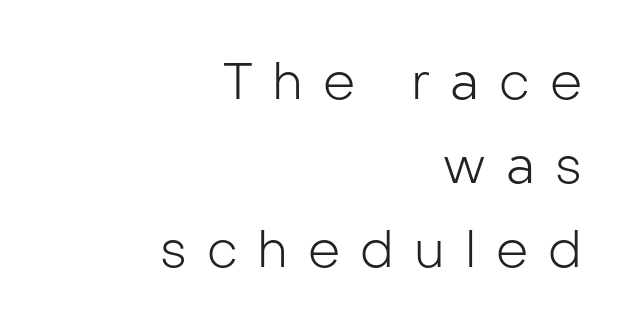
{"serif": "no", "italic": "no", "bold": "no", "weight": "light", "width": "normal", "stroke_contrast": "low", "x_height": "medium", "monospaced": "no", "underline": "no", "align": "right", "line_spacing": "normal", "line_spacing_ratio": 1.65, "letter_spacing": "wide", "letter_spacing_em": 0.39, "glyph_px": 51}
